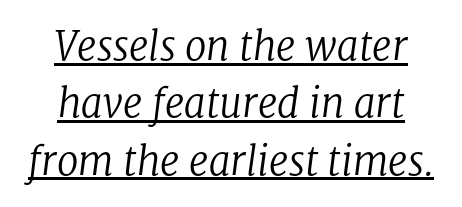
{"serif": "yes", "italic": "yes", "lean": "right", "slant_degrees": 8, "bold": "no", "weight": "regular", "width": "normal", "stroke_contrast": "low", "x_height": "medium", "monospaced": "no", "underline": "yes", "align": "center", "line_spacing": "normal", "line_spacing_ratio": 1.47, "letter_spacing": "normal", "letter_spacing_em": 0.0, "glyph_px": 39}
